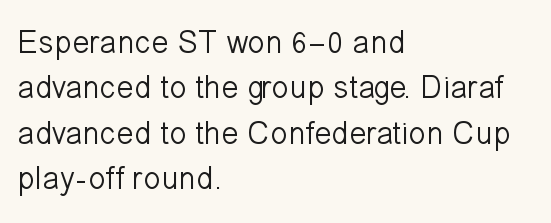
The image shows 32 px light sans-serif type, upright; set left-aligned, normal line spacing (1.42x), normal letter spacing, not underlined; low stroke contrast and a medium x-height.
